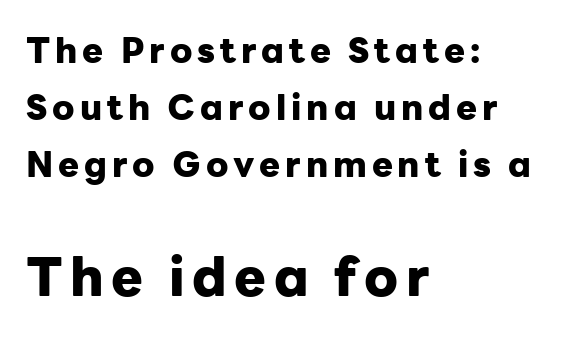
The letters stand straight up with perfectly vertical stems. The ragged edge is on the right, which tells us the setting is flush left. The space directly below the letters is spotless. The designer left line spacing at the default. Think of a printed novel: that variable character pitch is what you see here. No feet cap the strokes, marking this as sans-serif type.
